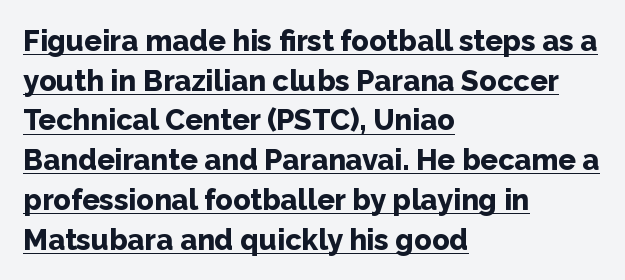
Tracking here is standard; glyphs follow each other at the usual distance. The letters advance in unequal steps, a hallmark of proportional type. Plenty of ink on the page — the face is bold. Upright lettering throughout. A continuous stroke trails under the words, as in a hyperlink. Notice how the passage keeps a crisp vertical edge on the left only.
